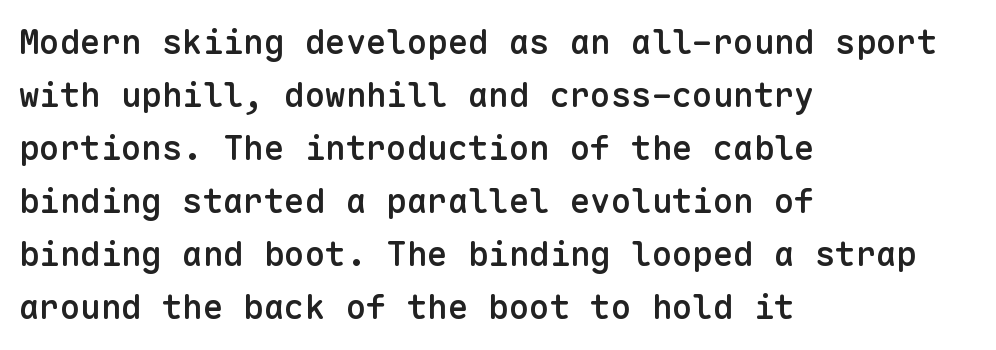
Q: Is the text bold? A: Semi-bold.
Q: Is the text italic (slanted)? A: No, it is upright.
Q: Is the typeface a serif or a sans-serif typeface? A: Sans-serif.
Q: Is the text underlined? A: No.
Q: How is the paragraph aligned? A: Left-aligned.
Q: Is the spacing between letters normal or unusually wide? A: Normal.
Q: Is the spacing between lines tight, normal or loose? A: Normal.
Q: Width (condensed, normal, or wide)? A: Normal.
Q: Stroke contrast? A: Low.
Q: x-height? A: Medium.
Q: Monospaced? A: Yes.
